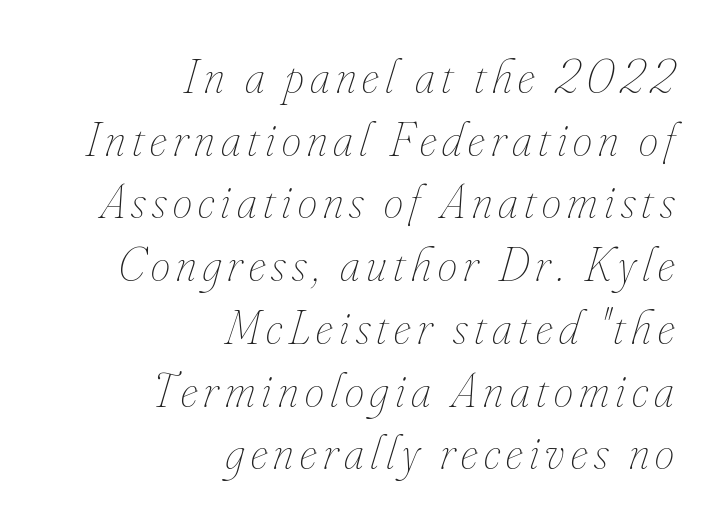
The image shows 49 px thin, condensed type, italic (leaning right); set right-aligned, normal line spacing (1.28x), not underlined; low stroke contrast and a small x-height.
